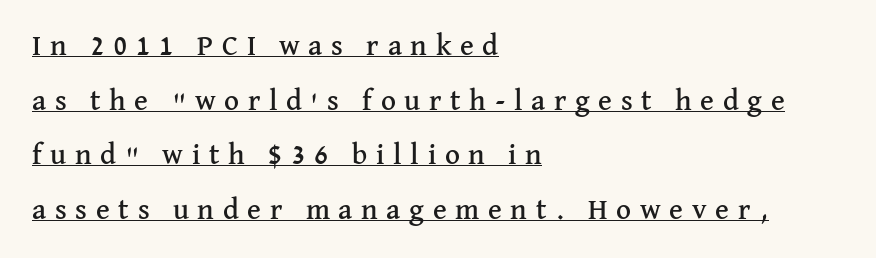
Character widths vary here, with narrow letters taking less room than wide ones. Italic: no, the glyphs are upright roman. In CSS terms this would be text-align: left. Caption: lettering with a line underneath. Honestly, the letter spacing is so wide it's the main thing you notice. This is serif lettering, the kind often seen in printed books.
